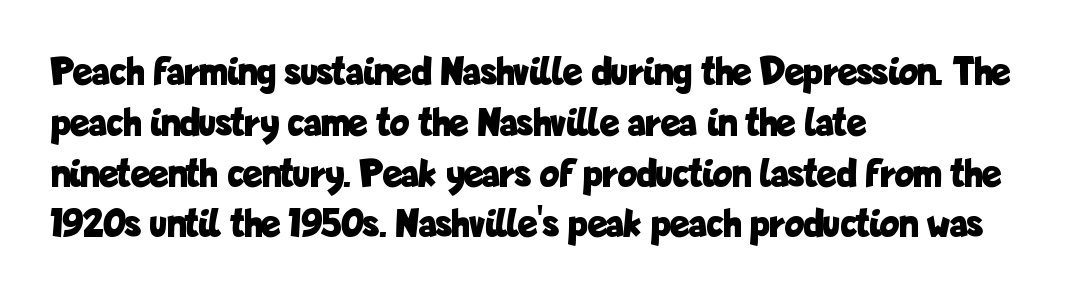
Q: Is the text bold? A: Yes.
Q: Is the text italic (slanted)? A: No, it is upright.
Q: Is the typeface a serif or a sans-serif typeface? A: Sans-serif.
Q: Is the text underlined? A: No.
Q: How is the paragraph aligned? A: Left-aligned.
Q: Is the spacing between letters normal or unusually wide? A: Normal.
Q: Is the spacing between lines tight, normal or loose? A: Normal.
Q: Width (condensed, normal, or wide)? A: Condensed.
Q: Stroke contrast? A: Low.
Q: x-height? A: Medium.
Q: Monospaced? A: No.
